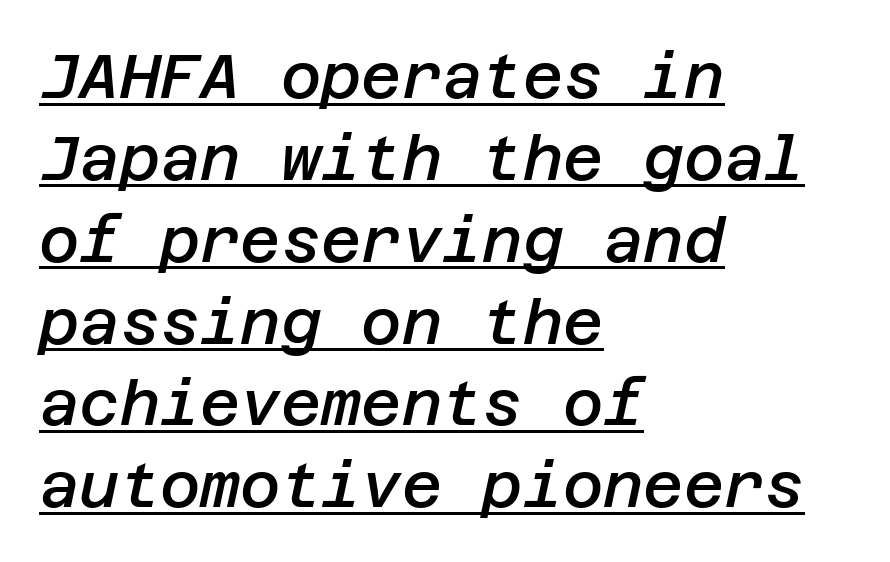
The text block is weighted toward the left margin, trailing off unevenly rightward. A normal amount of white space separates one row of letters from the next. The lettering is marked with a stroke running underneath it. Weight check: semibold — heavier than regular, not quite bold.
